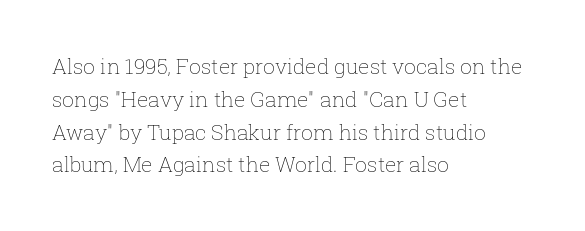
Q: Is the text bold? A: No.
Q: Is the text italic (slanted)? A: No, it is upright.
Q: Is the text underlined? A: No.
Q: How is the paragraph aligned? A: Left-aligned.
Q: Is the spacing between letters normal or unusually wide? A: Normal.
Q: Is the spacing between lines tight, normal or loose? A: Normal.
